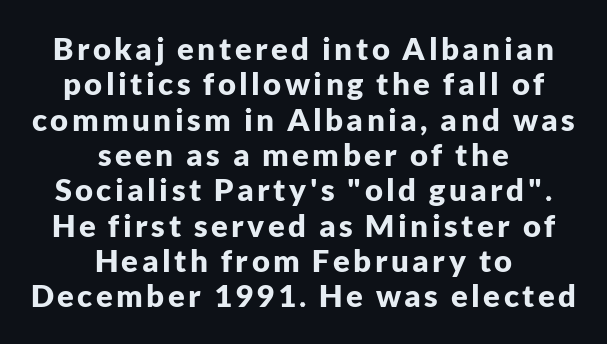
The image shows 31 px bold sans-serif type, upright; set centered, tight line spacing (1.14x), not underlined; low stroke contrast and a medium x-height.
